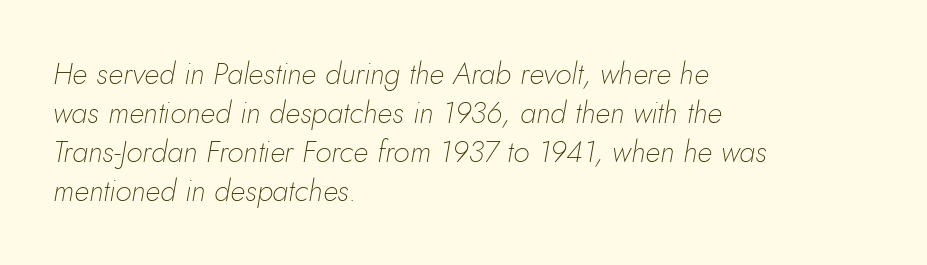
If you drew a line through each stem, it would be angled. Is there much room between lines? A standard amount, neither cramped nor airy. The typeface has the unassuming heft of standard copy or less. A student would call this left alignment; a typographer would say flush left, rag right.
